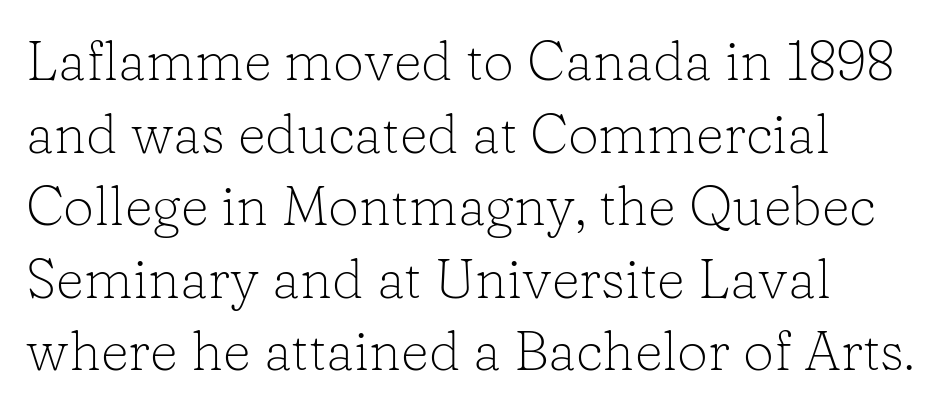
Q: Is the text bold? A: No.
Q: Is the text italic (slanted)? A: No, it is upright.
Q: Is the typeface a serif or a sans-serif typeface? A: Serif.
Q: Is the text underlined? A: No.
Q: Is the spacing between letters normal or unusually wide? A: Normal.
Q: Is the spacing between lines tight, normal or loose? A: Normal.
Q: Width (condensed, normal, or wide)? A: Normal.
Q: Stroke contrast? A: Low.
Q: x-height? A: Medium.
Q: Monospaced? A: No.
